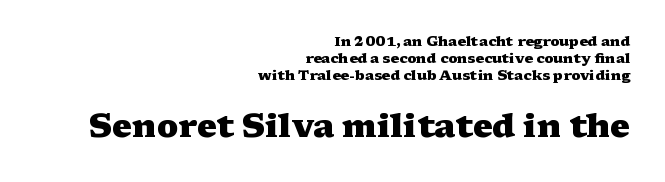
Q: Is the text bold? A: Yes.
Q: Is the text italic (slanted)? A: No, it is upright.
Q: Is the typeface a serif or a sans-serif typeface? A: Serif.
Q: Is the text underlined? A: No.
Q: How is the paragraph aligned? A: Right-aligned.
Q: Is the spacing between letters normal or unusually wide? A: Normal.
Q: Which block of text is set in a larger size, the first (top) or the second (bottom)? A: The second (bottom) one.
Q: Width (condensed, normal, or wide)? A: Wide.
Q: Stroke contrast? A: Medium.
Q: x-height? A: Medium.
Q: Monospaced? A: No.
